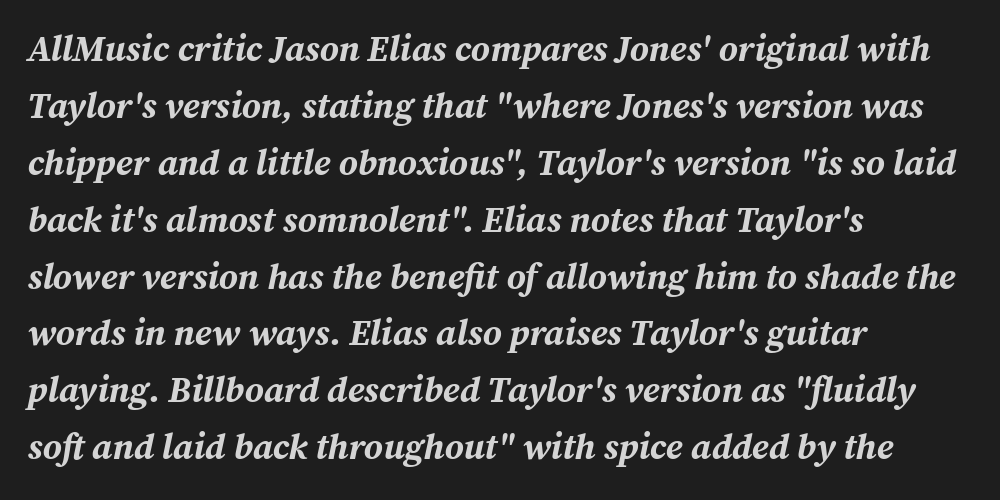
Q: Is the text bold? A: Yes.
Q: Is the text italic (slanted)? A: Yes, it leans right by about 12 degrees.
Q: Is the text underlined? A: No.
Q: How is the paragraph aligned? A: Left-aligned.
Q: Is the spacing between letters normal or unusually wide? A: Normal.
Q: Is the spacing between lines tight, normal or loose? A: Normal.
Q: Width (condensed, normal, or wide)? A: Normal.
Q: Stroke contrast? A: Medium.
Q: x-height? A: Medium.
Q: Monospaced? A: No.
